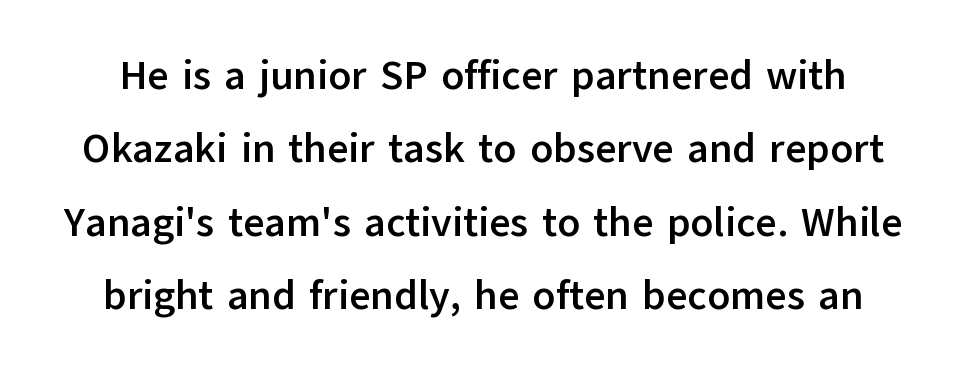
The image shows 41 px semibold sans-serif type, upright; set line spacing 1.79x, normal letter spacing, not underlined; low stroke contrast and a medium x-height.
